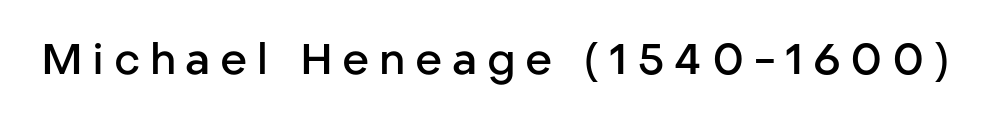
Q: Is the text bold? A: Semi-bold.
Q: Is the text italic (slanted)? A: No, it is upright.
Q: Is the typeface a serif or a sans-serif typeface? A: Sans-serif.
Q: Is the text underlined? A: No.
Q: Is the spacing between letters normal or unusually wide? A: Unusually wide.
Q: Width (condensed, normal, or wide)? A: Normal.
Q: Stroke contrast? A: Low.
Q: x-height? A: Medium.
Q: Monospaced? A: No.
